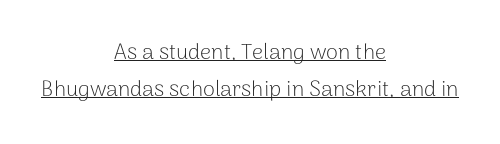
The image shows 22 px text type, upright; set centered, normal line spacing (1.68x), normal letter spacing, underlined.
